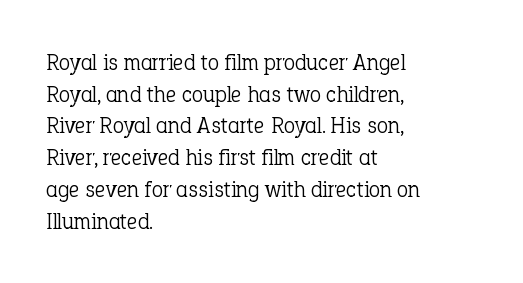
Q: Is the text bold? A: No.
Q: Is the text italic (slanted)? A: No, it is upright.
Q: Is the text underlined? A: No.
Q: How is the paragraph aligned? A: Left-aligned.
Q: Is the spacing between letters normal or unusually wide? A: Normal.
Q: Is the spacing between lines tight, normal or loose? A: Normal.
